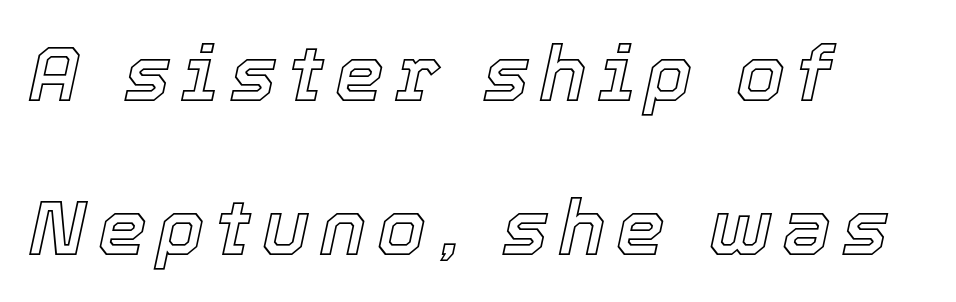
The lines are quadded left. You could not count columns in this text — the font is proportionally spaced. The glyphs are unaccompanied by any horizontal stroke below them. Compared with typical paragraphs, the rows here are farther apart. Yep, that's italic — everything's leaning.
